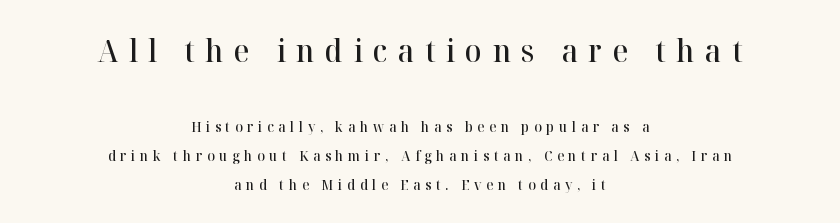
Posture: vertical. Tracking value appears strongly positive — letters spread wide. Typesetter's note: demi weight, one step under bold. Does the copy run flush right? No — it is centered line by line.
